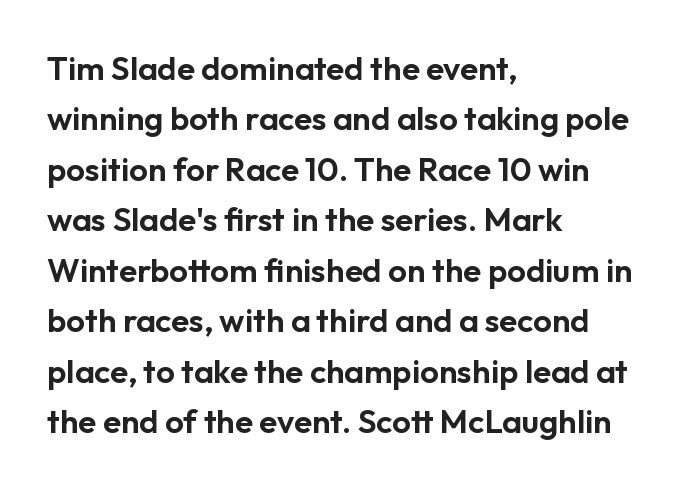
Q: Is the text italic (slanted)? A: No, it is upright.
Q: Is the typeface a serif or a sans-serif typeface? A: Sans-serif.
Q: Is the text underlined? A: No.
Q: How is the paragraph aligned? A: Left-aligned.
Q: Is the spacing between letters normal or unusually wide? A: Normal.
Q: Is the spacing between lines tight, normal or loose? A: Normal.
Q: Width (condensed, normal, or wide)? A: Normal.
Q: Stroke contrast? A: Low.
Q: x-height? A: Medium.
Q: Monospaced? A: No.
